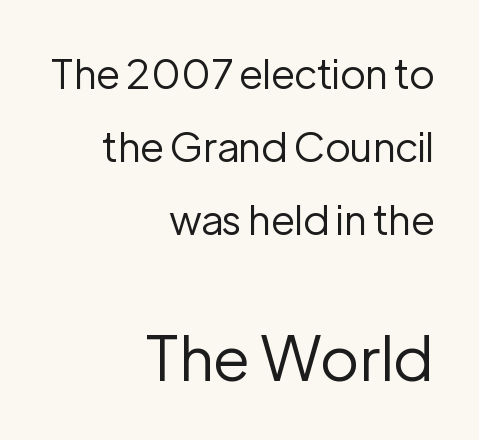
Q: Is the text bold? A: No.
Q: Is the text italic (slanted)? A: No, it is upright.
Q: Is the typeface a serif or a sans-serif typeface? A: Sans-serif.
Q: Is the text underlined? A: No.
Q: How is the paragraph aligned? A: Right-aligned.
Q: Is the spacing between letters normal or unusually wide? A: Normal.
Q: Which block of text is set in a larger size, the first (top) or the second (bottom)? A: The second (bottom) one.
Q: Width (condensed, normal, or wide)? A: Normal.
Q: Stroke contrast? A: Low.
Q: x-height? A: Medium.
Q: Monospaced? A: No.
